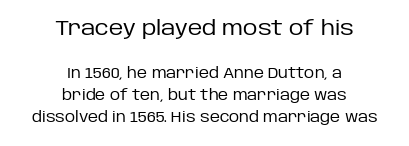
The image shows 20 px text type, upright; set centered, normal line spacing (1.57x), normal letter spacing, not underlined; the first (top) block is 1.43x larger.
